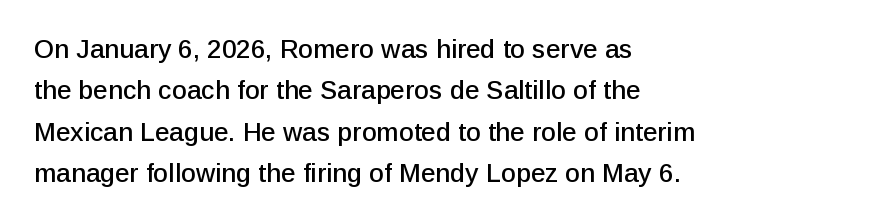
Honestly, there is no underline to notice here at all. Nothing unusual about the tracking: characters are spaced as the font intends. These lines stack with their left ends in a neat column. Posture: vertical. Normally led — the rows are evenly, conventionally spaced.
